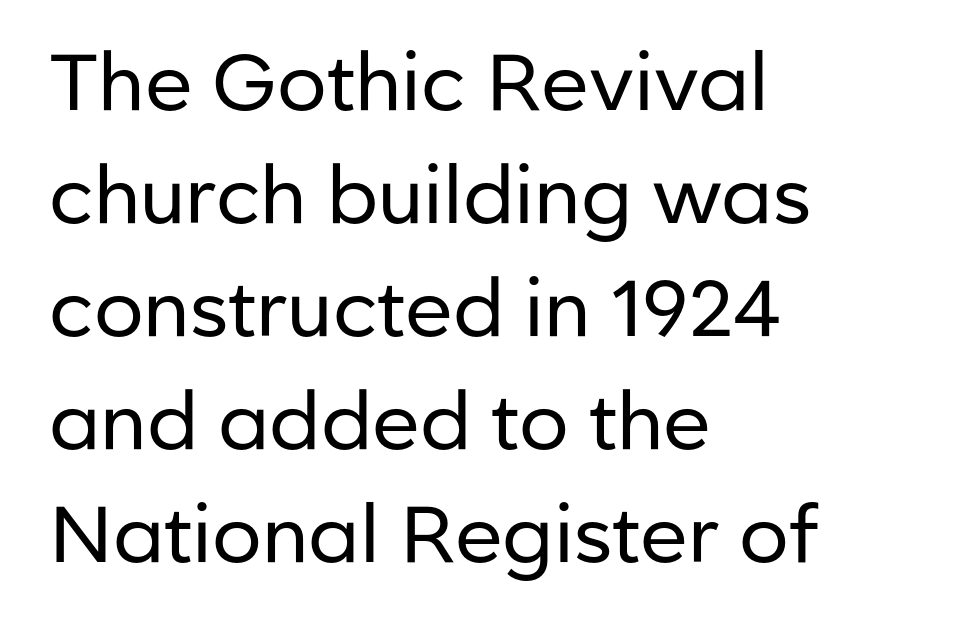
{"serif": "no", "italic": "no", "bold": "no", "weight": "regular", "width": "normal", "stroke_contrast": "low", "x_height": "medium", "monospaced": "no", "underline": "no", "align": "left", "line_spacing": "normal", "line_spacing_ratio": 1.43, "letter_spacing": "normal", "letter_spacing_em": 0.0, "glyph_px": 79}
